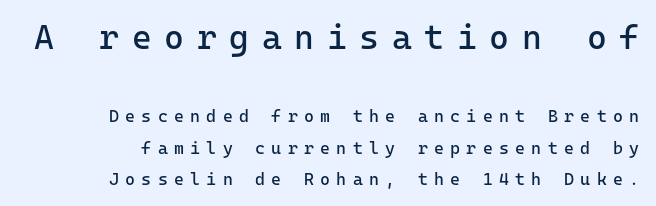
{"serif": "no", "italic": "no", "bold": "no", "weight": "regular", "width": "normal", "stroke_contrast": "low", "x_height": "medium", "underline": "no", "line_spacing_ratio": 1.83, "letter_spacing": "wide", "letter_spacing_em": 0.37, "larger_block": "first", "size_ratio": 2.0, "glyph_px": 34}
